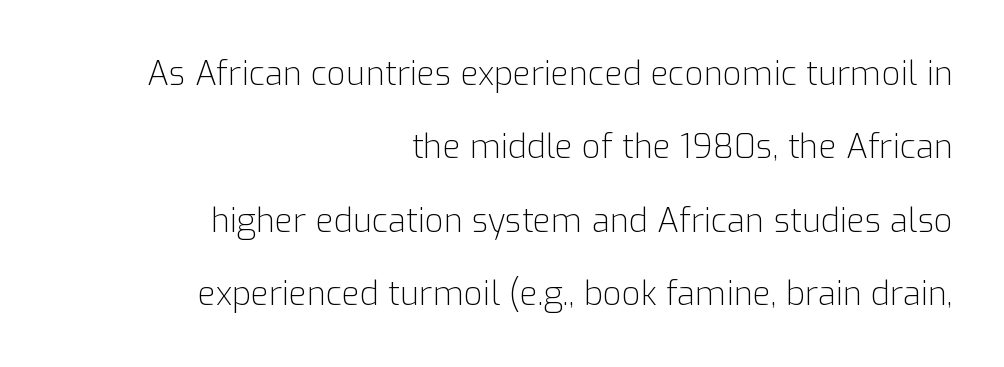
Q: Is the text bold? A: No.
Q: Is the text italic (slanted)? A: No, it is upright.
Q: Is the typeface a serif or a sans-serif typeface? A: Sans-serif.
Q: Is the text underlined? A: No.
Q: How is the paragraph aligned? A: Right-aligned.
Q: Is the spacing between letters normal or unusually wide? A: Normal.
Q: Is the spacing between lines tight, normal or loose? A: Loose.
Q: Width (condensed, normal, or wide)? A: Normal.
Q: Stroke contrast? A: Low.
Q: x-height? A: Medium.
Q: Monospaced? A: No.
